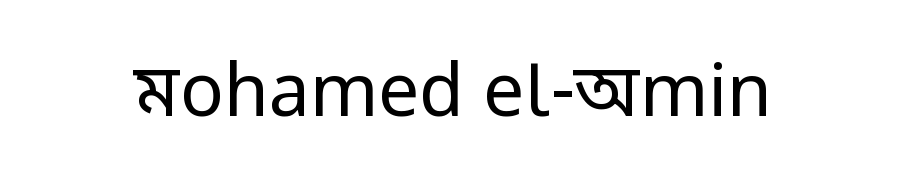
The image shows 73 px regular-weight, condensed sans-serif type, upright; set normal letter spacing, not underlined; low stroke contrast and a large x-height.
